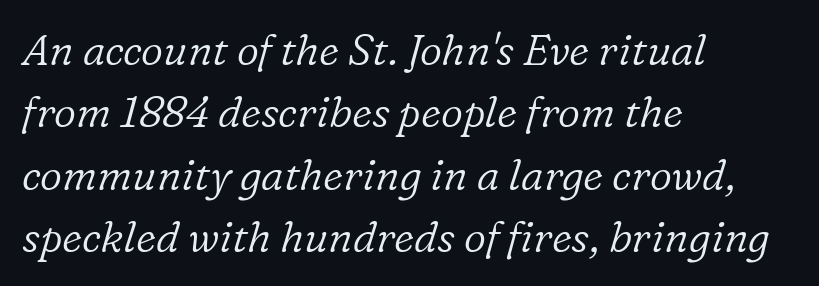
{"serif": "yes", "italic": "yes", "lean": "right", "slant_degrees": 16, "bold": "no", "weight": "light", "width": "normal", "stroke_contrast": "low", "x_height": "medium", "monospaced": "no", "underline": "no", "align": "left", "line_spacing": "normal", "line_spacing_ratio": 1.45, "letter_spacing": "normal", "letter_spacing_em": 0.0, "glyph_px": 43}
